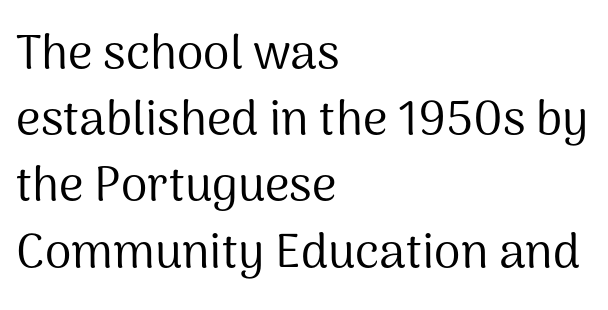
Weight: regular or lighter. Upright lettering throughout. Regular leading. A typesetter would call this zero additional tracking. Varying glyph widths throughout — classic text-font behaviour. Has an underline been added? It has not.
